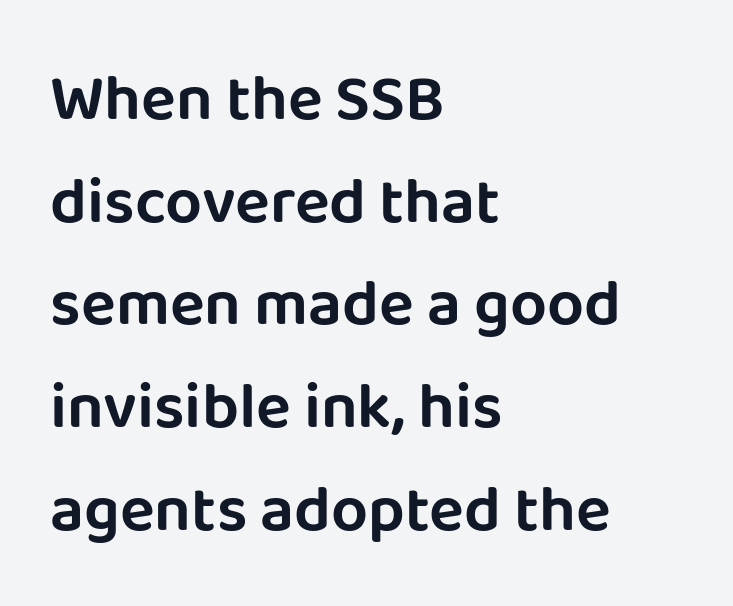
{"serif": "no", "italic": "no", "width": "normal", "stroke_contrast": "low", "x_height": "large", "monospaced": "no", "underline": "no", "align": "left", "line_spacing": "normal", "line_spacing_ratio": 1.58, "letter_spacing": "normal", "letter_spacing_em": 0.0, "glyph_px": 65}
